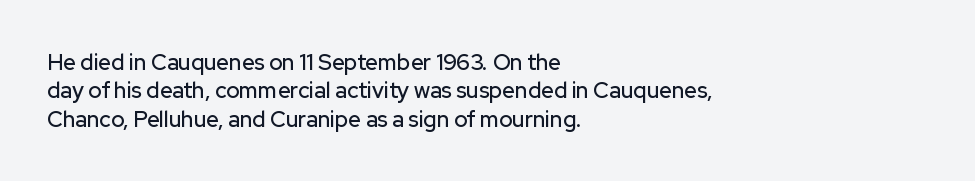
The image shows 22 px text type, upright; set left-aligned, normal line spacing (1.29x), normal letter spacing, not underlined.
